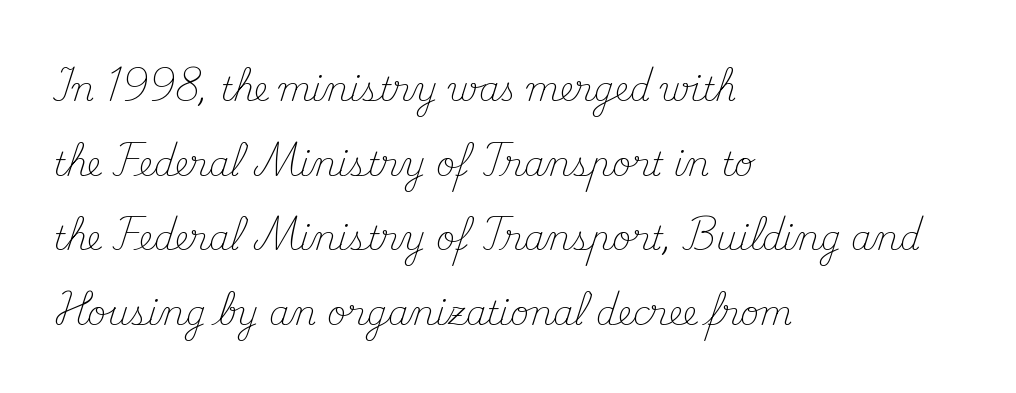
{"serif": "yes", "bold": "no", "weight": "light", "width": "normal", "stroke_contrast": "medium", "x_height": "small", "monospaced": "no", "underline": "no", "align": "left", "line_spacing": "loose", "line_spacing_ratio": 2.26, "letter_spacing": "normal", "letter_spacing_em": 0.0, "glyph_px": 33}
